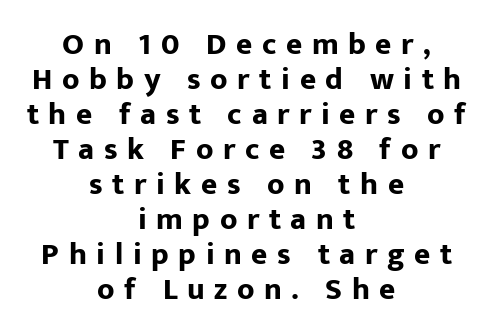
Q: Is the text bold? A: Yes.
Q: Is the text italic (slanted)? A: No, it is upright.
Q: Is the typeface a serif or a sans-serif typeface? A: Sans-serif.
Q: Is the text underlined? A: No.
Q: How is the paragraph aligned? A: Centered.
Q: Is the spacing between letters normal or unusually wide? A: Unusually wide.
Q: Is the spacing between lines tight, normal or loose? A: Tight.
Q: Width (condensed, normal, or wide)? A: Normal.
Q: Stroke contrast? A: Low.
Q: x-height? A: Medium.
Q: Monospaced? A: No.
